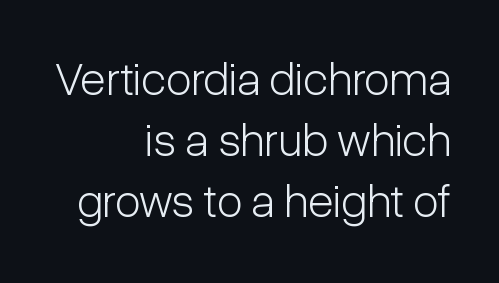
The passage shown has conventional tracking throughout. The glyphs in this specimen are sans serif. Decoration check: the copy has no underline. Weight: not bold — regular or lighter. Looks like regular typesetting: each glyph gets only the width it needs.
